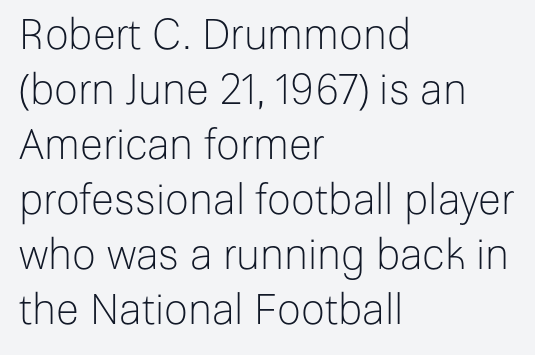
The image shows 42 px light sans-serif type, upright; set left-aligned, normal line spacing (1.31x), normal letter spacing, not underlined; low stroke contrast and a medium x-height.
